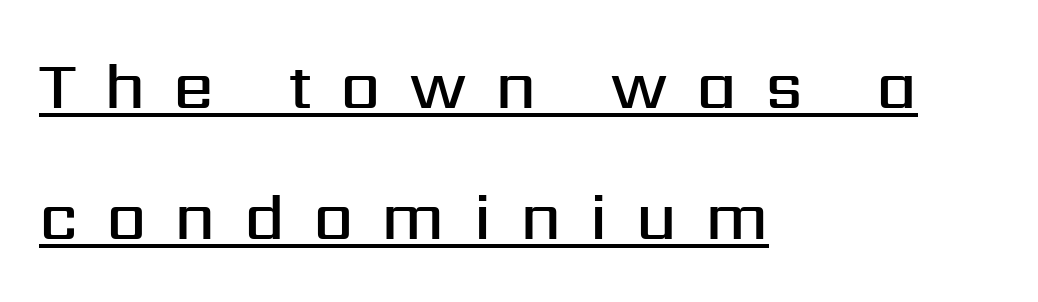
{"serif": "no", "italic": "no", "bold": "semi", "weight": "semibold", "width": "normal", "stroke_contrast": "medium", "x_height": "medium", "monospaced": "no", "underline": "yes", "align": "left", "line_spacing": "loose", "line_spacing_ratio": 2.02, "letter_spacing": "wide", "letter_spacing_em": 0.43, "glyph_px": 65}
